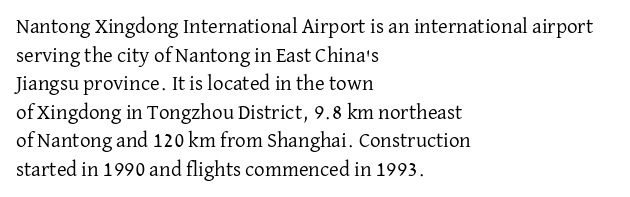
Line beginnings align vertically; line endings do not. Whoever set this chose a conventional vertical rhythm. Stroke mass is kept to a normal reading level or below. Nobody touched the tracking dial on this one.
